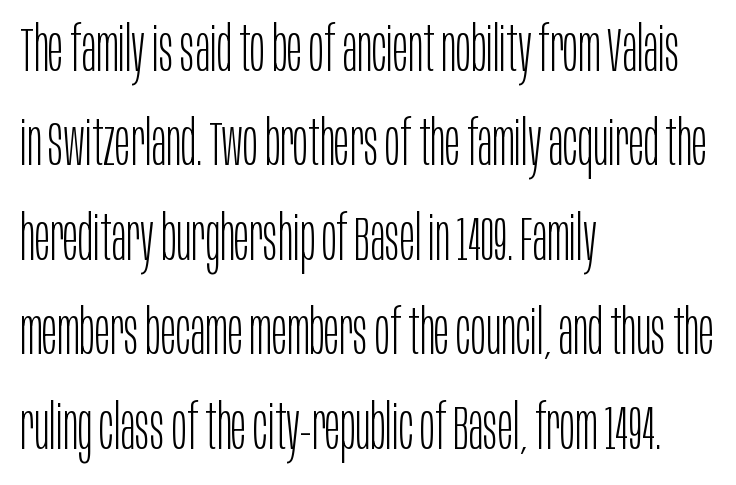
Q: Is the text bold? A: No.
Q: Is the text italic (slanted)? A: No, it is upright.
Q: Is the typeface a serif or a sans-serif typeface? A: Sans-serif.
Q: Is the text underlined? A: No.
Q: How is the paragraph aligned? A: Left-aligned.
Q: Is the spacing between letters normal or unusually wide? A: Normal.
Q: Is the spacing between lines tight, normal or loose? A: Normal.
Q: Width (condensed, normal, or wide)? A: Condensed.
Q: Stroke contrast? A: Low.
Q: x-height? A: Large.
Q: Monospaced? A: No.
